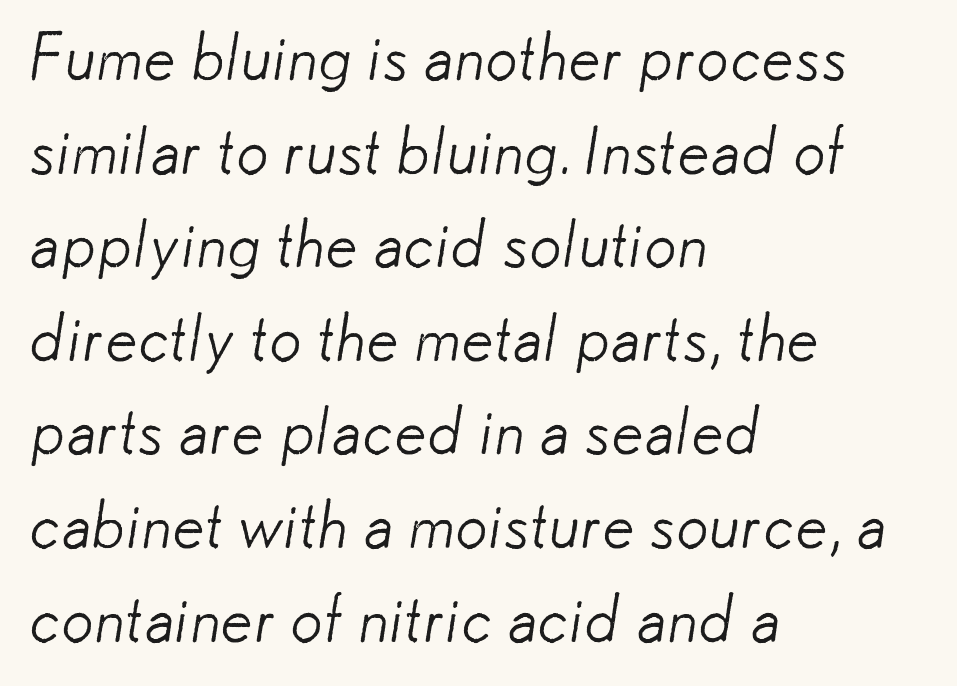
A classic flush-left, rag-right setting is used for this passage. A quiet, ordinary-to-light weight characterises the typeface. The rows are spaced the way most documents space them. Inter-character spacing is left at the font's built-in metrics. Here the designer chose a conventional face with non-uniform glyph widths. No word sits above an underline.
